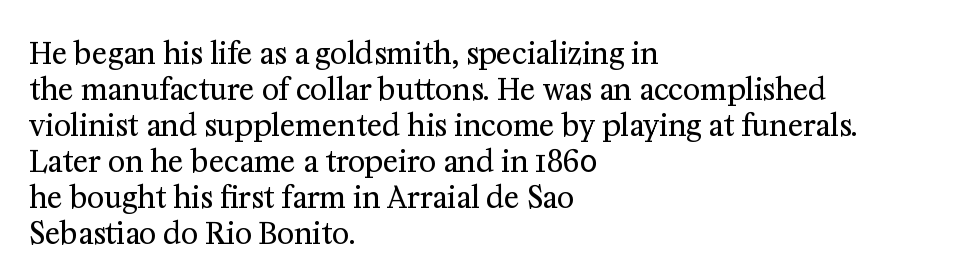
Q: Is the text bold? A: No.
Q: Is the text italic (slanted)? A: No, it is upright.
Q: Is the typeface a serif or a sans-serif typeface? A: Serif.
Q: Is the text underlined? A: No.
Q: How is the paragraph aligned? A: Left-aligned.
Q: Is the spacing between letters normal or unusually wide? A: Normal.
Q: Width (condensed, normal, or wide)? A: Normal.
Q: Stroke contrast? A: Medium.
Q: x-height? A: Medium.
Q: Monospaced? A: No.
